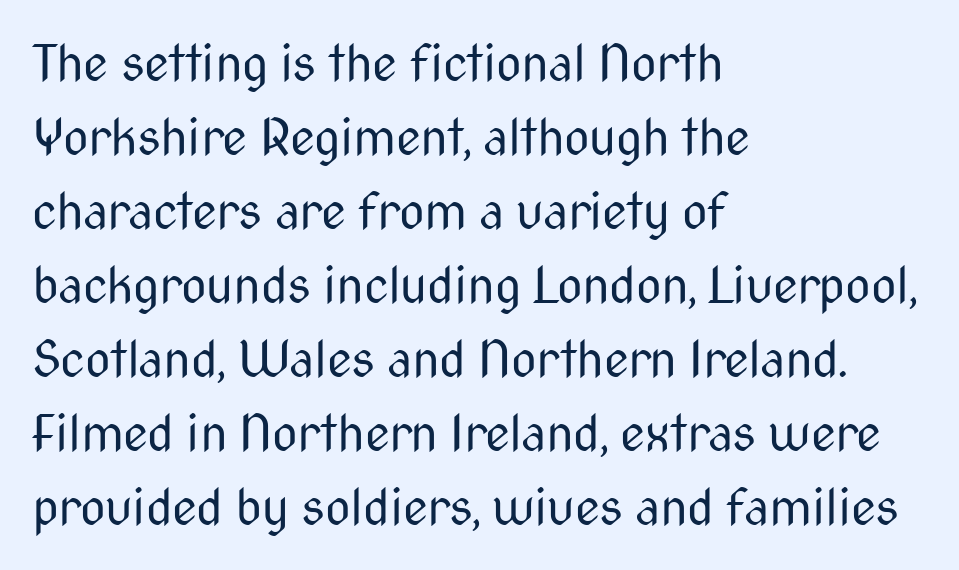
Q: Is the text bold? A: No.
Q: Is the text italic (slanted)? A: No, it is upright.
Q: Is the typeface a serif or a sans-serif typeface? A: Sans-serif.
Q: Is the text underlined? A: No.
Q: How is the paragraph aligned? A: Left-aligned.
Q: Is the spacing between letters normal or unusually wide? A: Normal.
Q: Is the spacing between lines tight, normal or loose? A: Normal.
Q: Width (condensed, normal, or wide)? A: Condensed.
Q: Stroke contrast? A: Medium.
Q: x-height? A: Medium.
Q: Monospaced? A: No.
